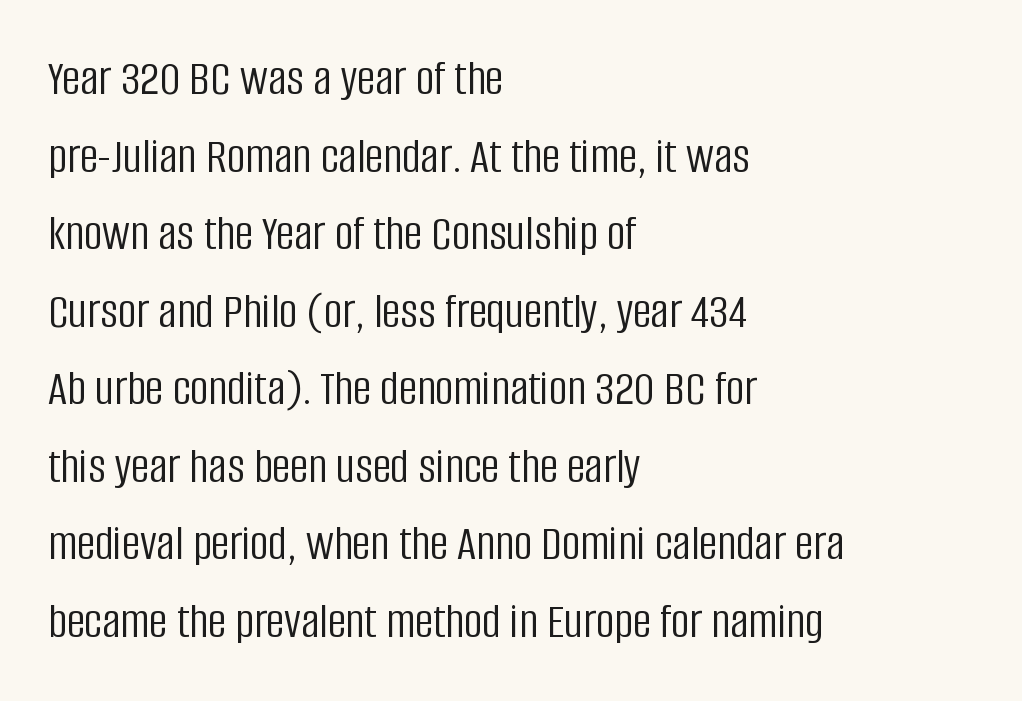
Q: Is the text bold? A: No.
Q: Is the text italic (slanted)? A: No, it is upright.
Q: Is the typeface a serif or a sans-serif typeface? A: Sans-serif.
Q: Is the text underlined? A: No.
Q: How is the paragraph aligned? A: Left-aligned.
Q: Is the spacing between letters normal or unusually wide? A: Normal.
Q: Is the spacing between lines tight, normal or loose? A: Normal.
Q: Width (condensed, normal, or wide)? A: Condensed.
Q: Stroke contrast? A: Low.
Q: x-height? A: Large.
Q: Monospaced? A: No.
